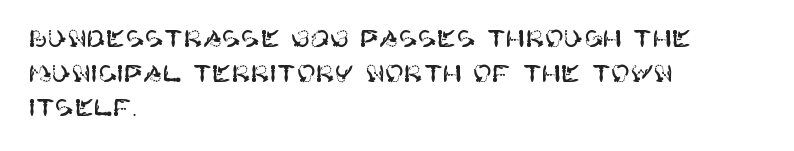
{"italic": "no", "underline": "no", "align": "left", "line_spacing": "normal", "line_spacing_ratio": 1.51, "letter_spacing": "normal", "letter_spacing_em": 0.0, "glyph_px": 23}
